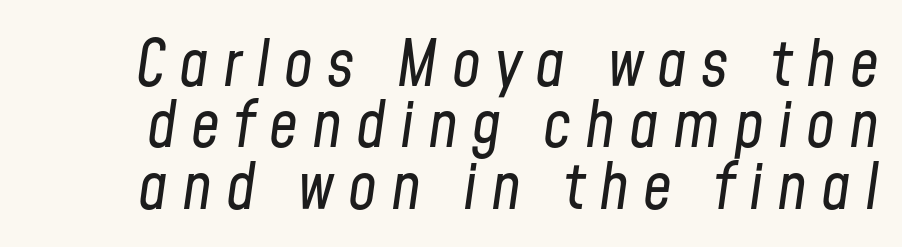
Q: Is the text bold? A: No.
Q: Is the text italic (slanted)? A: Yes, it leans right by about 8 degrees.
Q: Is the text underlined? A: No.
Q: Is the spacing between letters normal or unusually wide? A: Unusually wide.
Q: Is the spacing between lines tight, normal or loose? A: Tight.
Q: Width (condensed, normal, or wide)? A: Condensed.
Q: Stroke contrast? A: Low.
Q: x-height? A: Medium.
Q: Monospaced? A: No.
